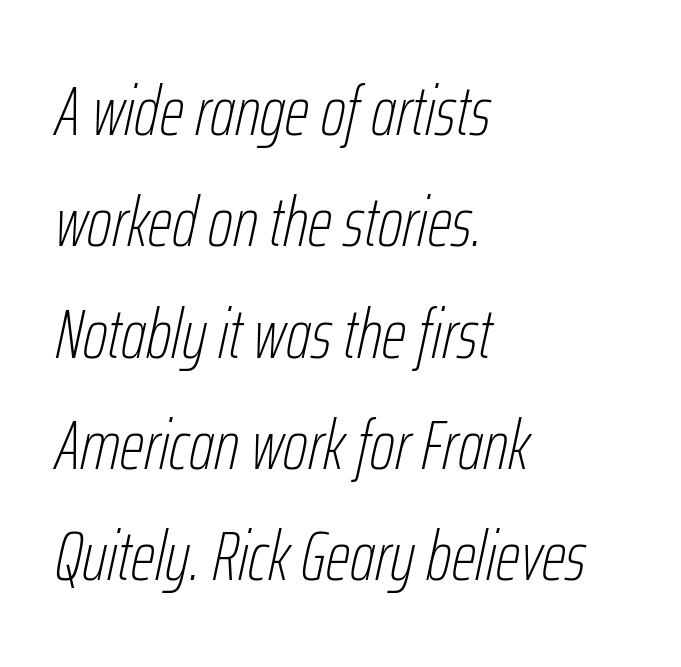
Q: Is the text bold? A: No.
Q: Is the text italic (slanted)? A: Yes, it leans right by about 12 degrees.
Q: Is the text underlined? A: No.
Q: How is the paragraph aligned? A: Left-aligned.
Q: Is the spacing between letters normal or unusually wide? A: Normal.
Q: Is the spacing between lines tight, normal or loose? A: Normal.
Q: Width (condensed, normal, or wide)? A: Condensed.
Q: Stroke contrast? A: Low.
Q: x-height? A: Medium.
Q: Monospaced? A: No.
